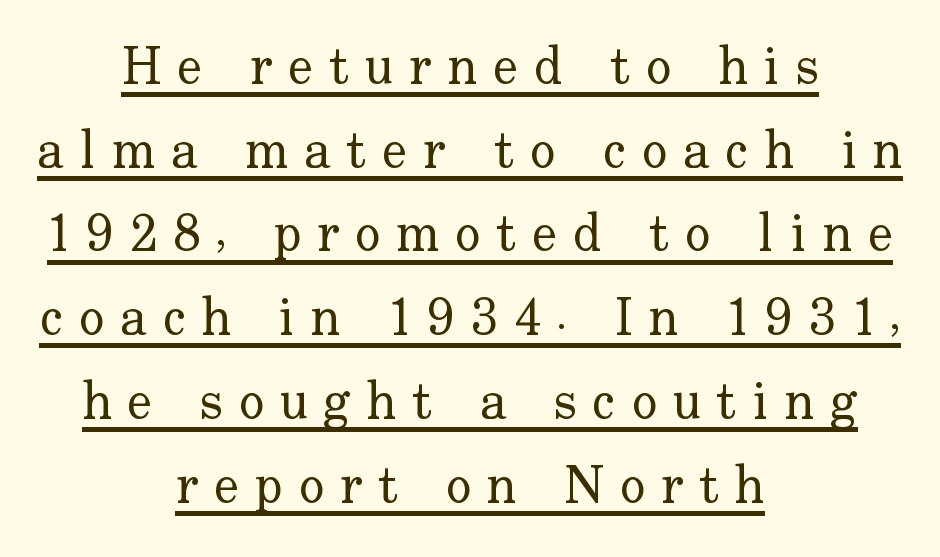
Proportional: the letters do not fall into vertical columns. The words here are underlined. Tall strokes in this sample are plumb rather than angled. Check where the strokes stop: tiny serifs finish them off. The typeface has the unassuming heft of standard copy or less. Glyph-to-glyph distance is far greater than everyday printed text.
